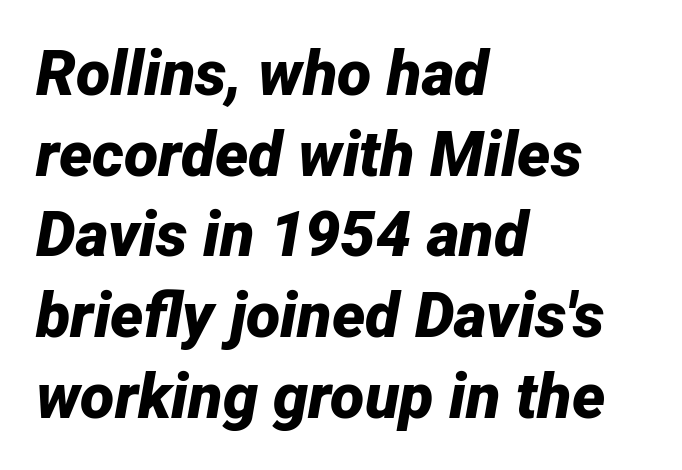
{"italic": "yes", "lean": "right", "slant_degrees": 12, "bold": "yes", "weight": "bold", "width": "normal", "stroke_contrast": "low", "x_height": "medium", "monospaced": "no", "underline": "no", "align": "left", "line_spacing": "normal", "line_spacing_ratio": 1.28, "letter_spacing": "normal", "letter_spacing_em": 0.0, "glyph_px": 63}
